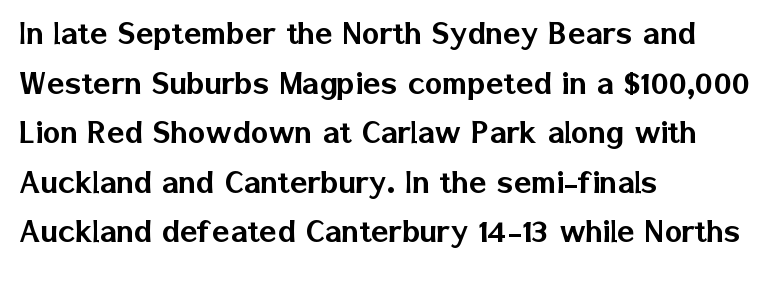
{"serif": "no", "italic": "no", "width": "normal", "stroke_contrast": "low", "x_height": "medium", "monospaced": "no", "underline": "no", "align": "left", "line_spacing": "normal", "line_spacing_ratio": 1.34, "letter_spacing": "normal", "letter_spacing_em": 0.0, "glyph_px": 37}
